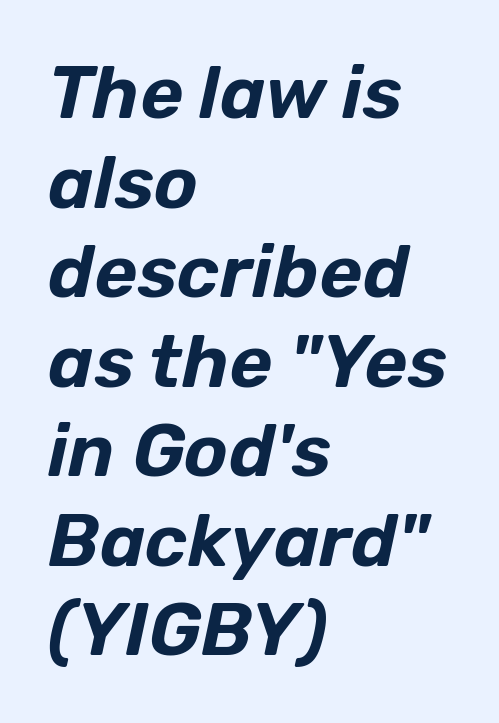
{"italic": "yes", "lean": "right", "slant_degrees": 12, "width": "normal", "stroke_contrast": "low", "x_height": "medium", "monospaced": "no", "underline": "no", "align": "left", "line_spacing_ratio": 1.21, "letter_spacing": "normal", "letter_spacing_em": 0.0, "glyph_px": 74}
